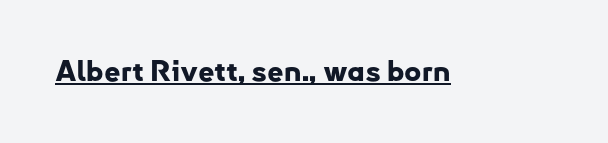
The image shows 29 px bold sans-serif type, upright; set normal letter spacing, underlined; low stroke contrast and a small x-height.
